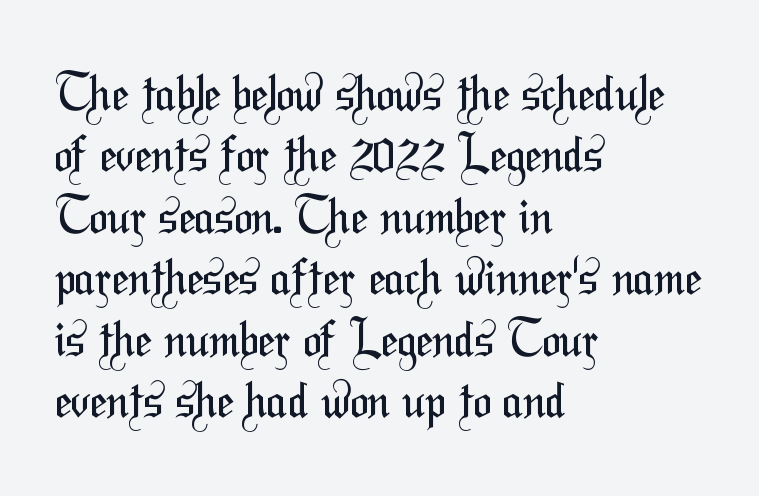
{"serif": "no", "bold": "no", "weight": "regular", "width": "condensed", "stroke_contrast": "medium", "x_height": "medium", "monospaced": "no", "underline": "no", "align": "left", "line_spacing": "normal", "line_spacing_ratio": 1.28, "letter_spacing": "normal", "letter_spacing_em": 0.0, "glyph_px": 48}
